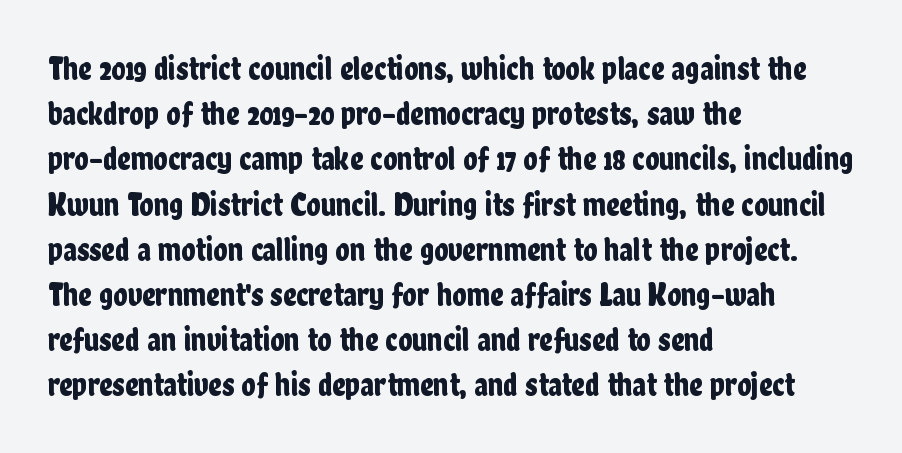
The image shows 33 px condensed sans-serif type, upright; set left-aligned, normal line spacing (1.37x), normal letter spacing, not underlined; low stroke contrast and a medium x-height.
